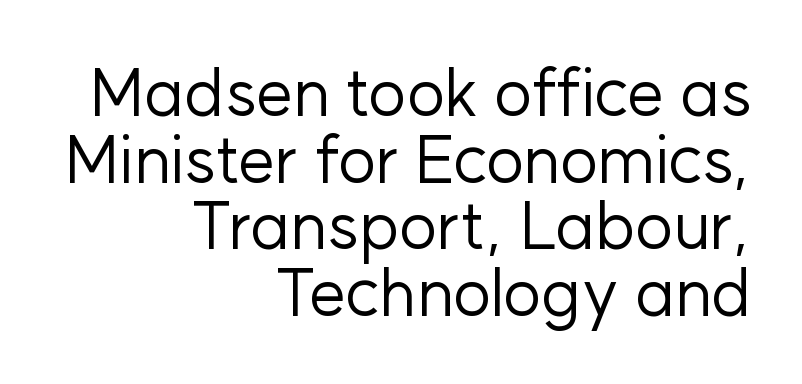
The image shows 66 px regular-weight sans-serif type, upright; set right-aligned, tight line spacing (1.01x), normal letter spacing, not underlined; low stroke contrast and a medium x-height.
